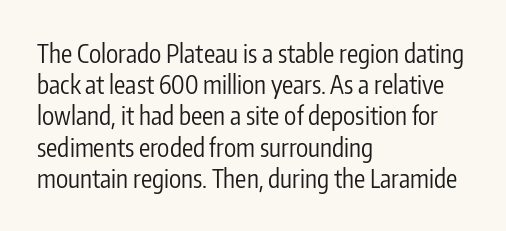
Q: Is the text bold? A: No.
Q: Is the text italic (slanted)? A: No, it is upright.
Q: Is the text underlined? A: No.
Q: How is the paragraph aligned? A: Left-aligned.
Q: Is the spacing between letters normal or unusually wide? A: Normal.
Q: Is the spacing between lines tight, normal or loose? A: Normal.
